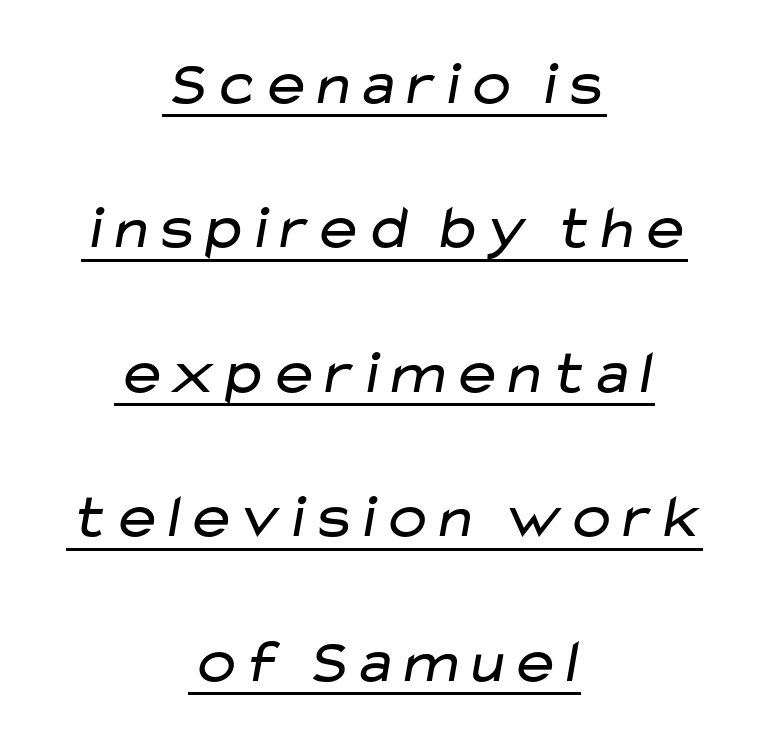
Q: Is the text bold? A: No.
Q: Is the typeface a serif or a sans-serif typeface? A: Sans-serif.
Q: Is the text underlined? A: Yes.
Q: How is the paragraph aligned? A: Centered.
Q: Is the spacing between letters normal or unusually wide? A: Normal.
Q: Is the spacing between lines tight, normal or loose? A: Loose.
Q: Width (condensed, normal, or wide)? A: Wide.
Q: Stroke contrast? A: Low.
Q: x-height? A: Medium.
Q: Monospaced? A: No.
